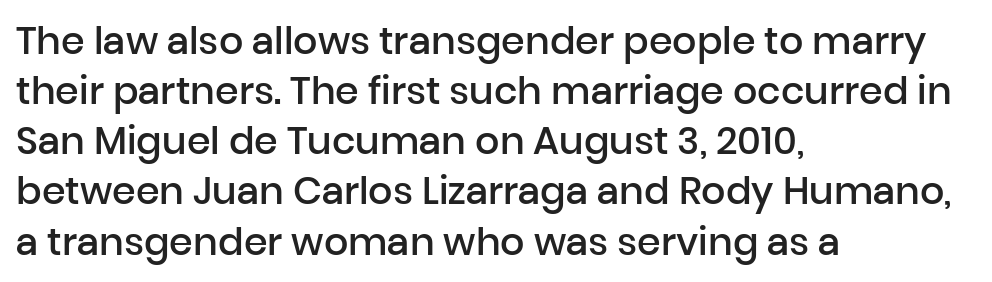
Compared with typical paragraphs, the rows here are spaced about the same. The string is rendered with underlining switched off. Between one letter and the next there's only the usual sliver of space. It's the straight-up-and-down kind of type. Heft: intermediate — a semibold.
